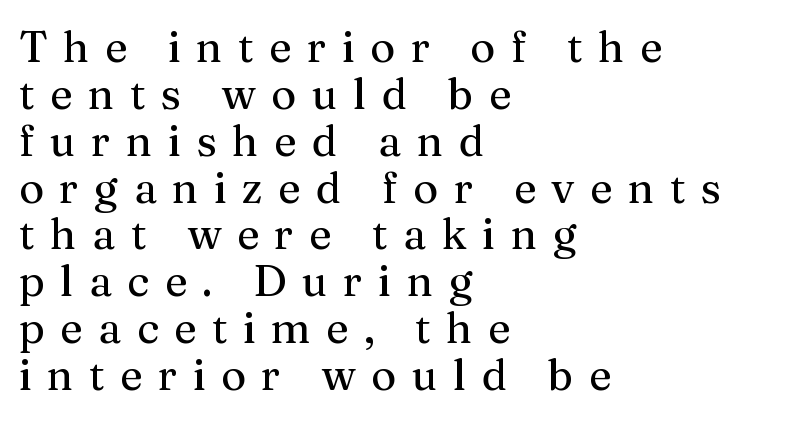
Q: Is the text italic (slanted)? A: No, it is upright.
Q: Is the typeface a serif or a sans-serif typeface? A: Serif.
Q: Is the text underlined? A: No.
Q: How is the paragraph aligned? A: Left-aligned.
Q: Is the spacing between letters normal or unusually wide? A: Unusually wide.
Q: Is the spacing between lines tight, normal or loose? A: Tight.
Q: Width (condensed, normal, or wide)? A: Normal.
Q: Stroke contrast? A: Medium.
Q: x-height? A: Medium.
Q: Monospaced? A: No.
